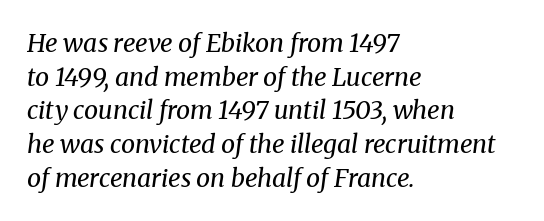
{"italic": "yes", "lean": "right", "slant_degrees": 8, "bold": "no", "underline": "no", "align": "left", "line_spacing": "normal", "line_spacing_ratio": 1.35, "letter_spacing": "normal", "letter_spacing_em": 0.0, "glyph_px": 25}
